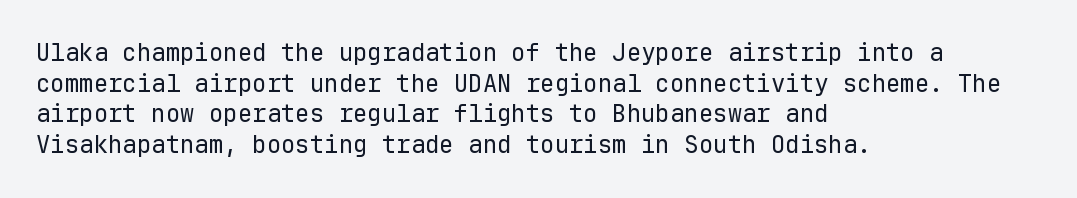
Is the type heavy? It reads as light-to-regular instead. Leftover space on each line is placed entirely after the last word. Characters follow at the spacing the type designer built in. The passage shown stacks its lines at a standard gap.
